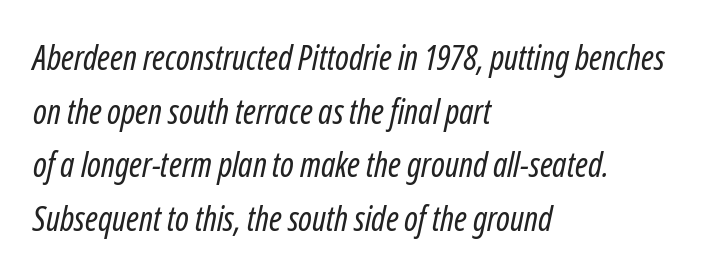
Is the letter spacing exaggerated? No — it looks like the ordinary default. Letters rest on an invisible, unmarked baseline. The specimen reads as italic at a glance. Each new line begins a customary step beneath the previous one. The face used here is proportionally spaced, like ordinary book or web type. Stems here are at most as thick as an everyday book face.
